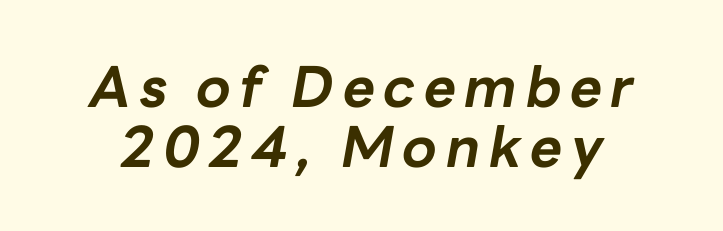
Q: Is the text bold? A: Yes.
Q: Is the text italic (slanted)? A: Yes, it leans right by about 10 degrees.
Q: Is the text underlined? A: No.
Q: Is the spacing between lines tight, normal or loose? A: Tight.
Q: Width (condensed, normal, or wide)? A: Normal.
Q: Stroke contrast? A: Low.
Q: x-height? A: Medium.
Q: Monospaced? A: No.
